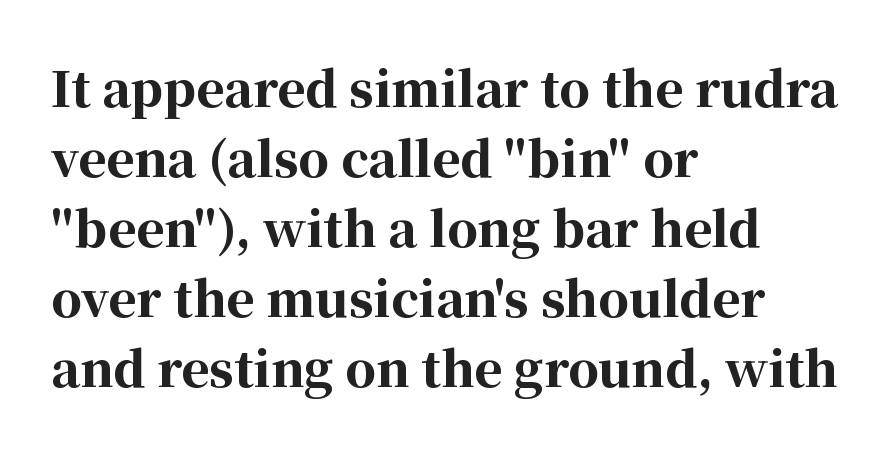
{"serif": "yes", "italic": "no", "bold": "yes", "weight": "bold", "width": "normal", "stroke_contrast": "high", "x_height": "medium", "monospaced": "no", "underline": "no", "align": "left", "line_spacing": "normal", "line_spacing_ratio": 1.46, "letter_spacing": "normal", "letter_spacing_em": 0.0, "glyph_px": 48}
